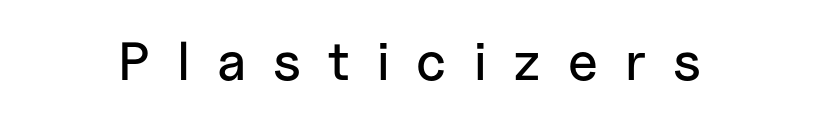
The lettering holds an erect, upright posture throughout. Words float on clear page, feet unadorned. This rendering employs a face without finishing strokes, i.e., a sans-serif. The face used here is rendered with a markedly widened letterfit. The face used here is proportionally spaced, like ordinary book or web type.
